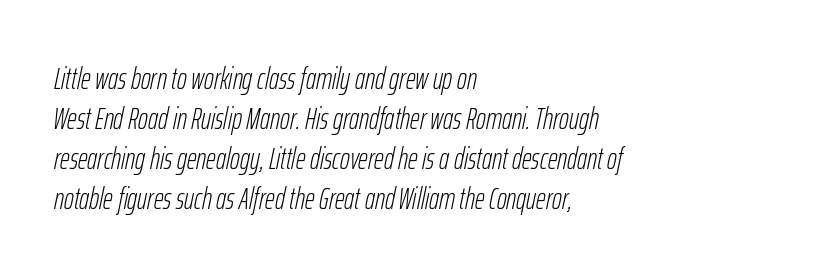
Q: Is the text bold? A: No.
Q: Is the text italic (slanted)? A: Yes, it leans right by about 12 degrees.
Q: Is the text underlined? A: No.
Q: How is the paragraph aligned? A: Left-aligned.
Q: Is the spacing between letters normal or unusually wide? A: Normal.
Q: Is the spacing between lines tight, normal or loose? A: Normal.
Q: Width (condensed, normal, or wide)? A: Condensed.
Q: Stroke contrast? A: Low.
Q: x-height? A: Medium.
Q: Monospaced? A: No.
